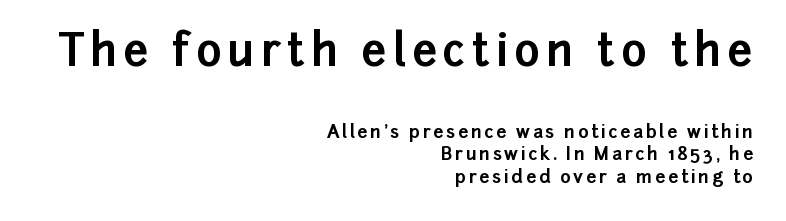
{"serif": "no", "italic": "no", "bold": "yes", "weight": "bold", "width": "normal", "stroke_contrast": "low", "x_height": "medium", "monospaced": "no", "underline": "no", "align": "right", "line_spacing": "normal", "line_spacing_ratio": 1.26, "larger_block": "first", "size_ratio": 2.44, "glyph_px": 44}
